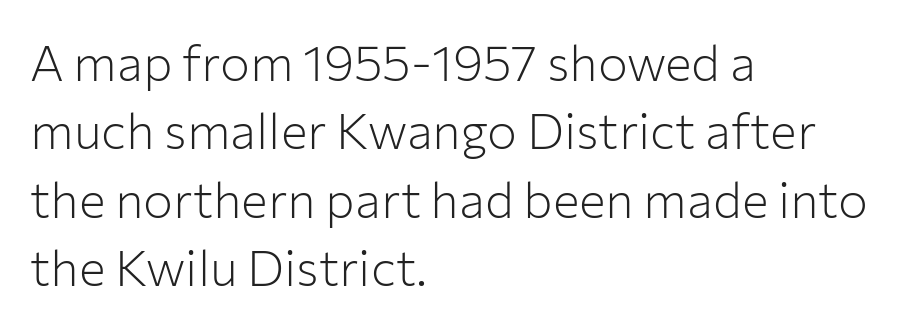
{"serif": "no", "italic": "no", "bold": "no", "weight": "light", "width": "normal", "stroke_contrast": "low", "x_height": "medium", "monospaced": "no", "underline": "no", "align": "left", "line_spacing": "normal", "line_spacing_ratio": 1.37, "letter_spacing": "normal", "letter_spacing_em": 0.0, "glyph_px": 50}
